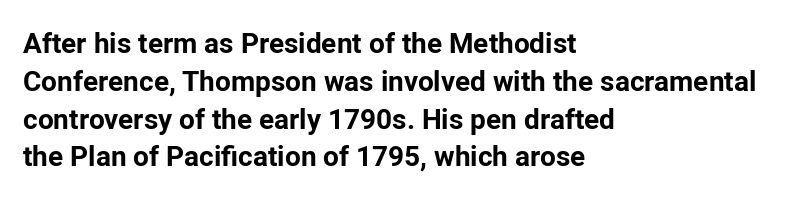
The image shows 28 px bold sans-serif type, upright; set left-aligned, normal line spacing (1.35x), normal letter spacing, not underlined; low stroke contrast and a medium x-height.
